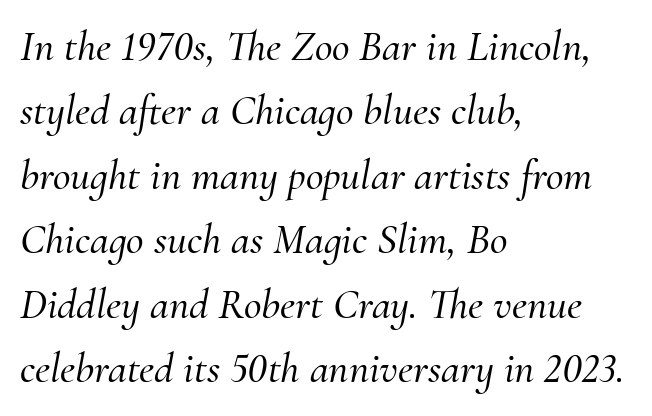
The image shows 43 px serif type, italic (leaning right); set left-aligned, normal line spacing (1.5x), normal letter spacing, not underlined; medium stroke contrast and a small x-height.
